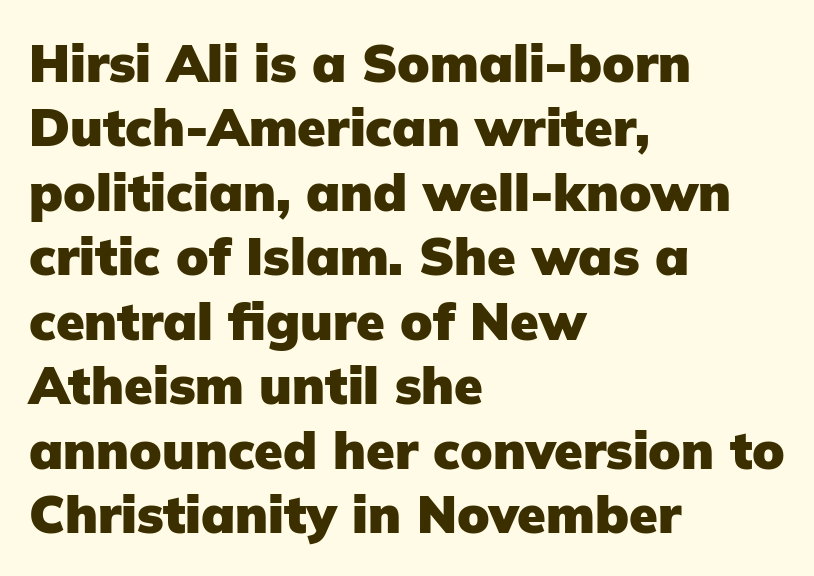
Heavy-handed strokes throughout: this text is bold. The rendering keeps characters at their native spacing. Stroke terminals: plain, sans-serif. Italic? Not at all — the glyphs are vertical. Descenders hang freely into open space.
